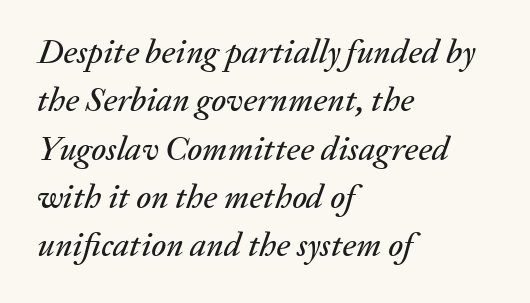
Q: Is the text italic (slanted)? A: Yes, it leans right by about 20 degrees.
Q: Is the text underlined? A: No.
Q: How is the paragraph aligned? A: Left-aligned.
Q: Is the spacing between letters normal or unusually wide? A: Normal.
Q: Is the spacing between lines tight, normal or loose? A: Normal.
Q: Width (condensed, normal, or wide)? A: Normal.
Q: Stroke contrast? A: Medium.
Q: x-height? A: Medium.
Q: Monospaced? A: No.
